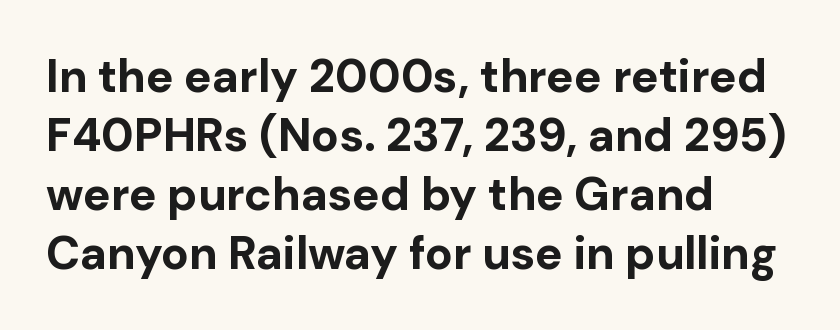
{"serif": "no", "italic": "no", "bold": "yes", "weight": "bold", "width": "normal", "stroke_contrast": "low", "x_height": "medium", "monospaced": "no", "underline": "no", "align": "left", "line_spacing": "normal", "line_spacing_ratio": 1.28, "letter_spacing": "normal", "letter_spacing_em": 0.0, "glyph_px": 46}
